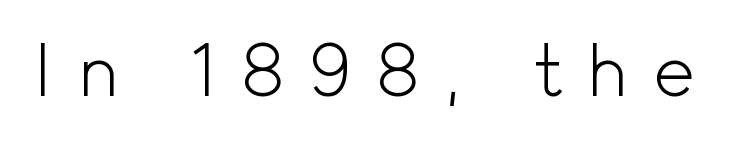
This rendering widens character spacing well past its baseline value. The rendering shows plain stroke endings on the letterforms — a sans-serif design. Each letter keeps its own natural width here, so spacing adapts to shape. The space directly below the letters is spotless. Counters stay open thanks to moderate or lighter strokes.
